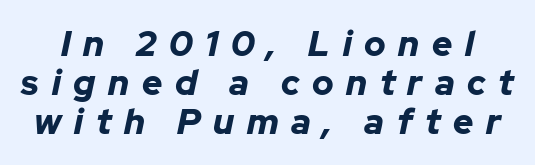
The image shows 35 px bold type, italic (leaning right); set tight line spacing (1.11x), unusually wide letter spacing (+0.36 em), not underlined; low stroke contrast and a medium x-height.
